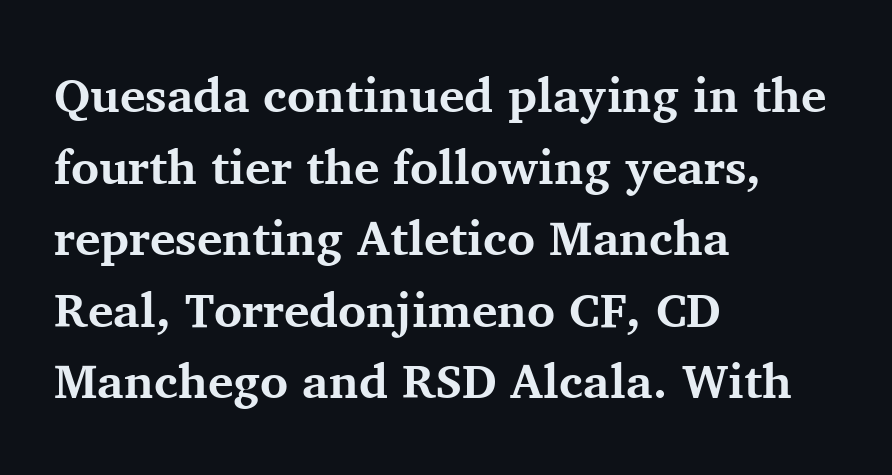
The compositor pushed each line to the left boundary. Yep, those are serifs on the letters. Just letters on the line, the space beneath them empty. If you measured baseline to baseline, you'd find a middling distance.
